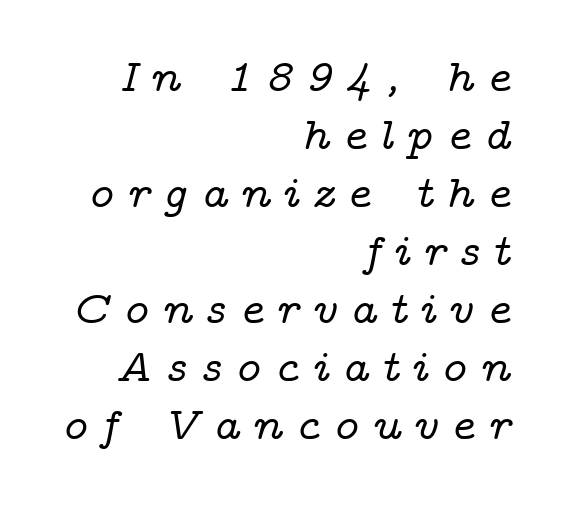
Q: Is the text italic (slanted)? A: Yes, it leans right by about 14 degrees.
Q: Is the typeface a serif or a sans-serif typeface? A: Serif.
Q: Is the text underlined? A: No.
Q: How is the paragraph aligned? A: Right-aligned.
Q: Is the spacing between letters normal or unusually wide? A: Unusually wide.
Q: Is the spacing between lines tight, normal or loose? A: Normal.
Q: Width (condensed, normal, or wide)? A: Wide.
Q: Stroke contrast? A: Low.
Q: x-height? A: Medium.
Q: Monospaced? A: No.
